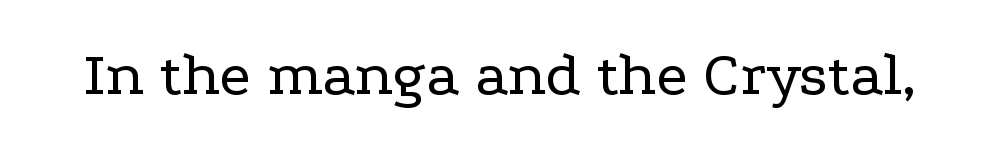
{"serif": "yes", "italic": "no", "bold": "no", "weight": "regular", "width": "wide", "stroke_contrast": "low", "x_height": "medium", "monospaced": "no", "underline": "no", "letter_spacing": "normal", "letter_spacing_em": 0.0, "glyph_px": 63}
